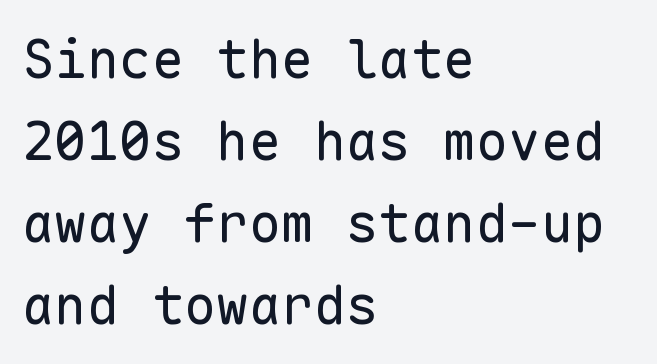
The typesetter chose a ragged-right arrangement here. Ink coverage per letter is moderate at most. Designer's note — italics off, roman on. These lines are rendered in a fixed-pitch font. The text was rendered using a sans face with plain stroke endings. The gaps between neighbouring characters are ordinary and unremarkable.
